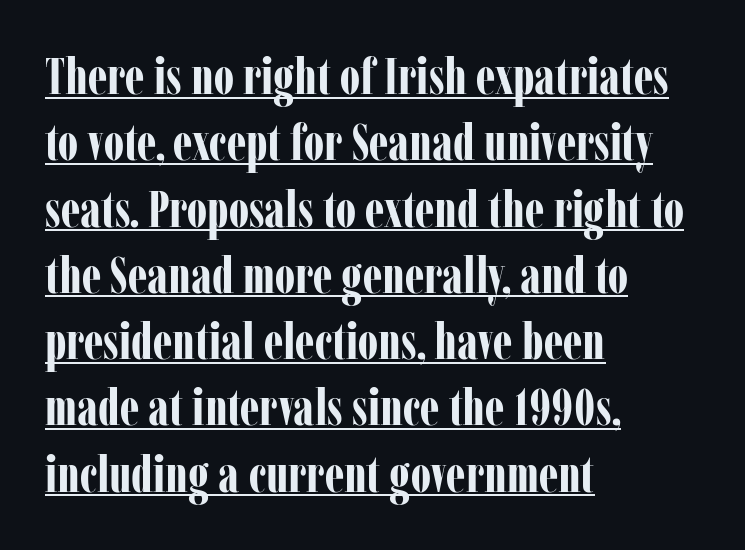
Q: Is the text bold? A: Yes.
Q: Is the text italic (slanted)? A: No, it is upright.
Q: Is the typeface a serif or a sans-serif typeface? A: Serif.
Q: Is the text underlined? A: Yes.
Q: How is the paragraph aligned? A: Left-aligned.
Q: Is the spacing between letters normal or unusually wide? A: Normal.
Q: Is the spacing between lines tight, normal or loose? A: Normal.
Q: Width (condensed, normal, or wide)? A: Condensed.
Q: Stroke contrast? A: Low.
Q: x-height? A: Medium.
Q: Monospaced? A: No.
